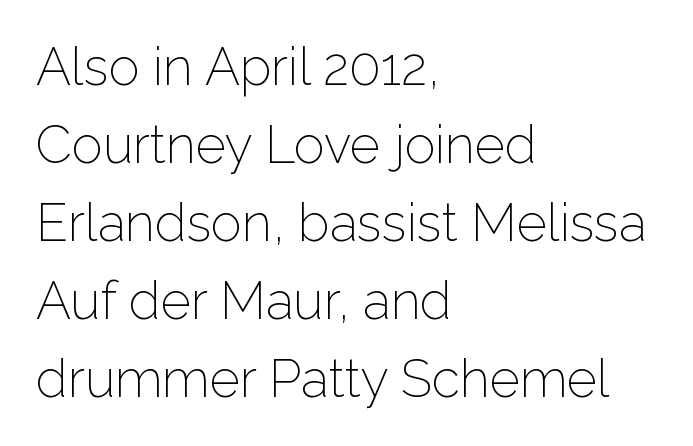
The image shows 52 px light sans-serif type, upright; set left-aligned, normal line spacing (1.5x), normal letter spacing, not underlined; low stroke contrast and a medium x-height.
